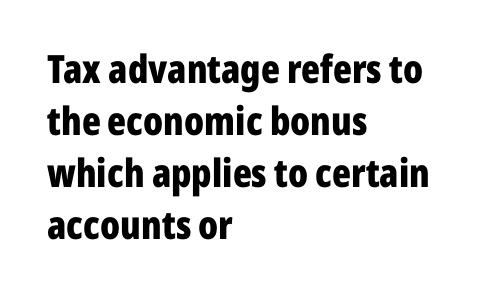
How are the letters spaced? Ordinarily, with no added tracking. I'd call this a sans setting — the letters go barefoot. Every row of glyphs begins at an identical x-position on the left. The sample has been set heavy, in full bold. A typesetter would mark this as roman, not italic.
